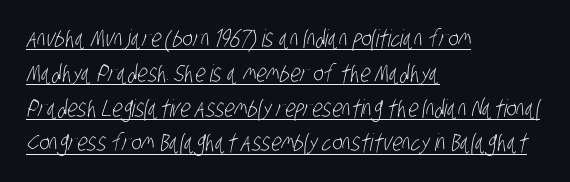
The image shows 24 px text type; set left-aligned, normal line spacing (1.45x), normal letter spacing, underlined.
